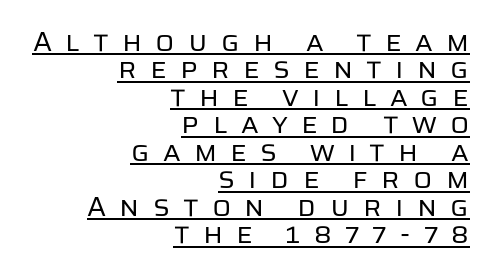
{"serif": "no", "italic": "no", "bold": "no", "weight": "regular", "width": "normal", "stroke_contrast": "low", "x_height": "large", "monospaced": "no", "underline": "yes", "align": "right", "line_spacing": "tight", "line_spacing_ratio": 0.98, "letter_spacing": "wide", "letter_spacing_em": 0.47, "glyph_px": 28}
